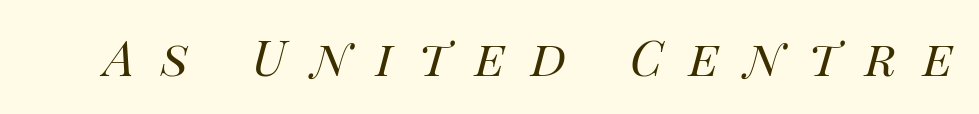
Q: Is the text bold? A: No.
Q: Is the text italic (slanted)? A: Yes, it leans right by about 14 degrees.
Q: Is the text underlined? A: No.
Q: Is the spacing between letters normal or unusually wide? A: Unusually wide.
Q: Width (condensed, normal, or wide)? A: Normal.
Q: Stroke contrast? A: High.
Q: x-height? A: Large.
Q: Monospaced? A: No.
